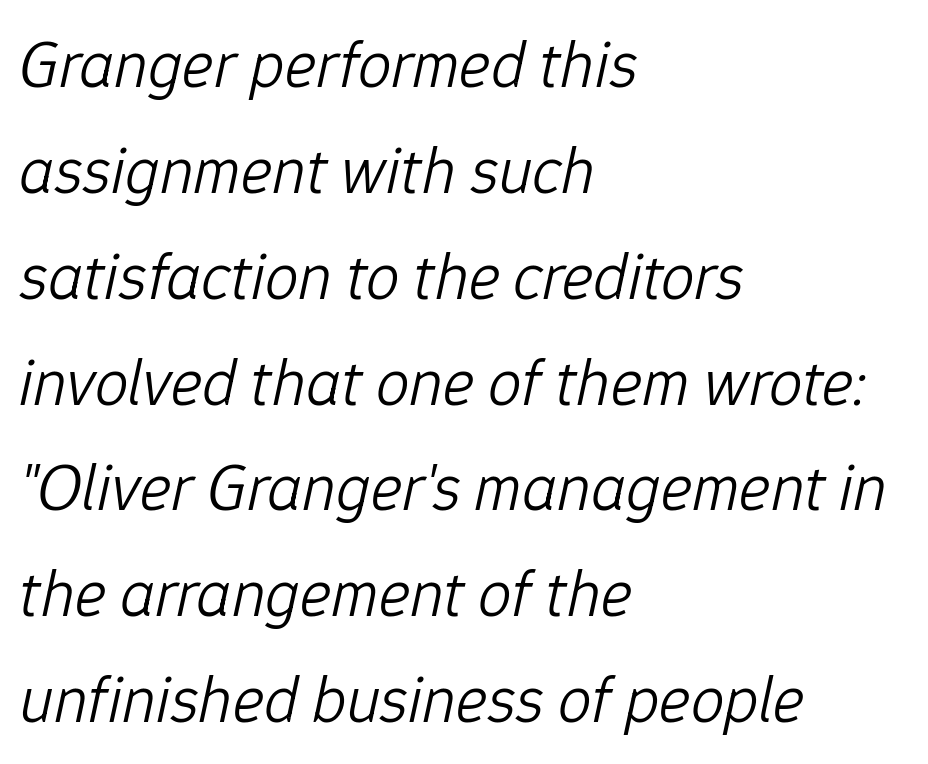
{"italic": "yes", "lean": "right", "slant_degrees": 12, "bold": "no", "weight": "light", "width": "normal", "stroke_contrast": "low", "x_height": "medium", "monospaced": "no", "underline": "no", "align": "left", "line_spacing": "normal", "line_spacing_ratio": 1.58, "letter_spacing": "normal", "letter_spacing_em": 0.0, "glyph_px": 67}
